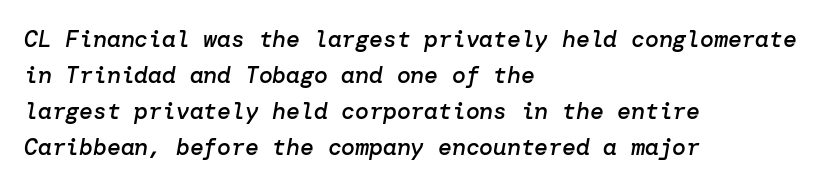
Q: Is the text bold? A: Semi-bold.
Q: Is the text italic (slanted)? A: Yes, it leans right by about 10 degrees.
Q: Is the text underlined? A: No.
Q: How is the paragraph aligned? A: Left-aligned.
Q: Is the spacing between letters normal or unusually wide? A: Normal.
Q: Is the spacing between lines tight, normal or loose? A: Normal.
